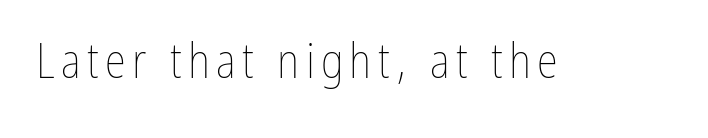
Varying glyph widths throughout — classic text-font behaviour. The gap between lines stays unmarked. When letters stand straight like this, we call the style roman or upright. The letterforms sit at book weight or below.
